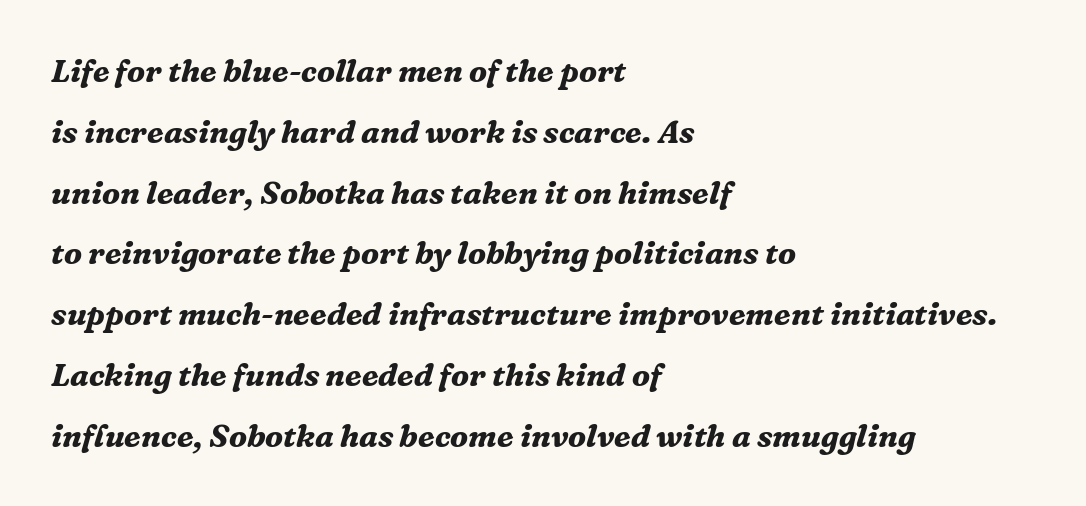
The image shows 31 px bold serif type, italic (leaning right); set left-aligned, loose line spacing (1.96x), normal letter spacing, not underlined; medium stroke contrast and a medium x-height.
